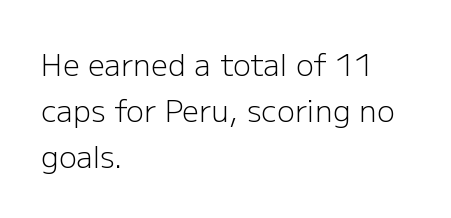
{"serif": "no", "italic": "no", "bold": "no", "weight": "light", "width": "normal", "stroke_contrast": "low", "x_height": "medium", "monospaced": "no", "underline": "no", "align": "left", "line_spacing": "normal", "line_spacing_ratio": 1.53, "letter_spacing": "normal", "letter_spacing_em": 0.0, "glyph_px": 30}
